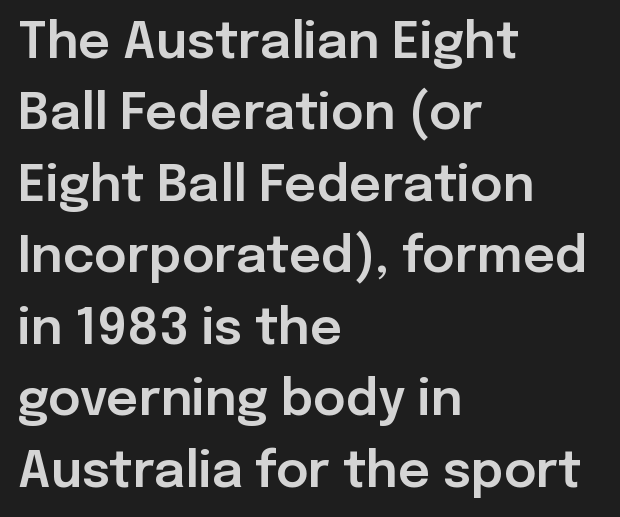
The image shows 50 px sans-serif type, upright; set left-aligned, normal line spacing (1.43x), normal letter spacing, not underlined; low stroke contrast and a medium x-height.
